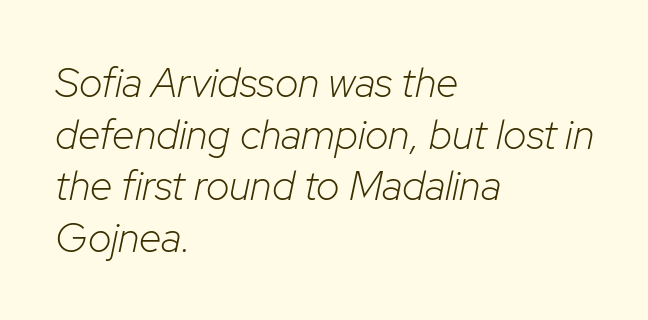
{"italic": "yes", "lean": "right", "slant_degrees": 12, "bold": "no", "weight": "light", "width": "normal", "stroke_contrast": "low", "x_height": "medium", "monospaced": "no", "underline": "no", "align": "left", "line_spacing": "normal", "line_spacing_ratio": 1.26, "letter_spacing": "normal", "letter_spacing_em": 0.0, "glyph_px": 41}
